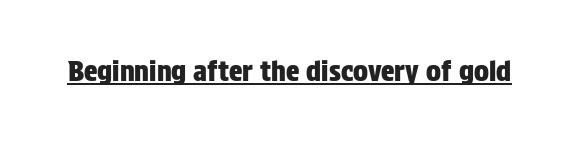
If you drew a line through each stem, it would be perfectly vertical. The face used here appears with an underline applied. Here the designer chose a conventional face with non-uniform glyph widths. Short note: letters normally spaced.
